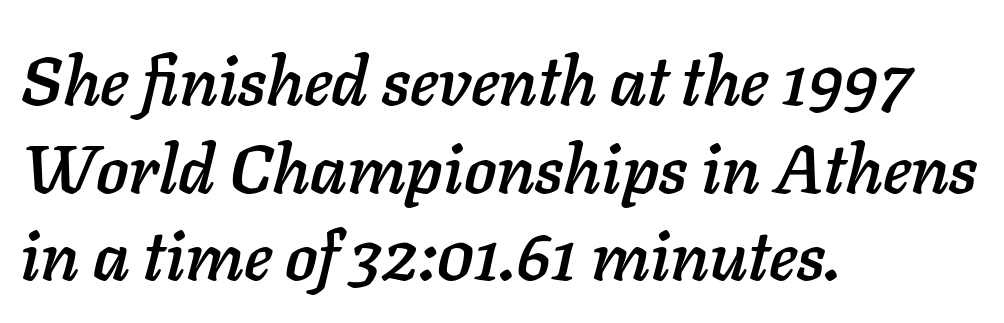
{"italic": "yes", "lean": "right", "slant_degrees": 11, "width": "normal", "stroke_contrast": "low", "x_height": "medium", "monospaced": "no", "underline": "no", "align": "left", "line_spacing": "normal", "line_spacing_ratio": 1.29, "letter_spacing": "normal", "letter_spacing_em": 0.0, "glyph_px": 68}
